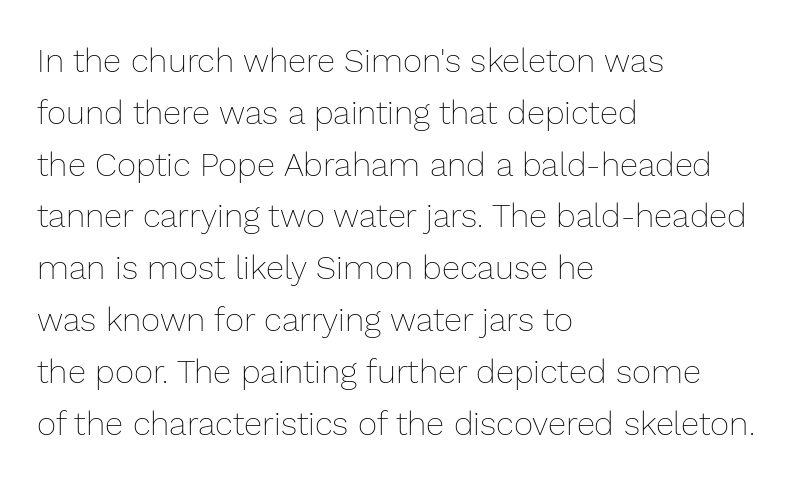
The image shows 33 px thin type, upright; set left-aligned, normal line spacing (1.57x), normal letter spacing, not underlined; low stroke contrast and a medium x-height.
